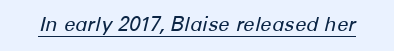
Is the type slanted? Yes — the strokes lean at a clear angle. Students, observe the line beneath the letters — that is underlining. Standard letterfit; no display-style spreading of the glyphs. Stems and bowls with no extra thickness — not bold.
